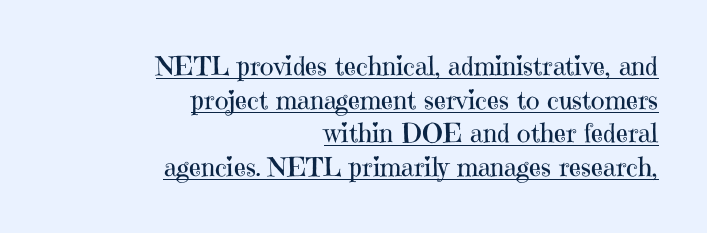
The text block is weighted toward the right margin, trailing off unevenly leftward. Is the letter spacing exaggerated? No — it looks like the ordinary default. The lettering holds an erect, upright posture throughout. Has an underline been added? It has. The passage shown stacks its lines at a standard gap.
